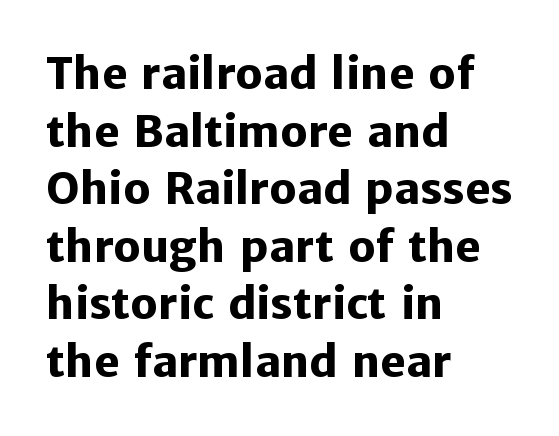
{"serif": "no", "italic": "no", "bold": "yes", "weight": "heavy", "width": "normal", "stroke_contrast": "low", "x_height": "medium", "monospaced": "no", "underline": "no", "align": "left", "line_spacing": "normal", "line_spacing_ratio": 1.34, "letter_spacing": "normal", "letter_spacing_em": 0.0, "glyph_px": 43}
